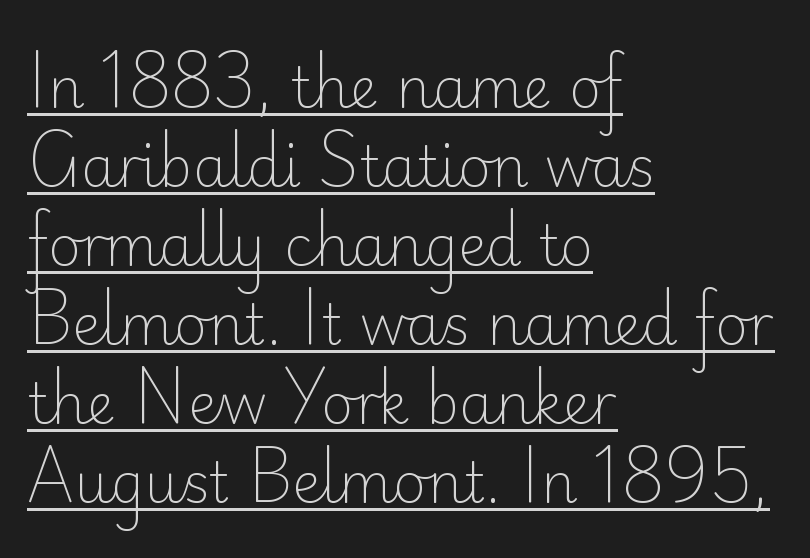
Is the letter spacing exaggerated? No — it looks like the ordinary default. The characters are drawn with everyday or finer stroke widths. Visually the block forms a straight wall on the left and a jagged coastline on the right. Examine the stroke ends and you'll find no serifs.
